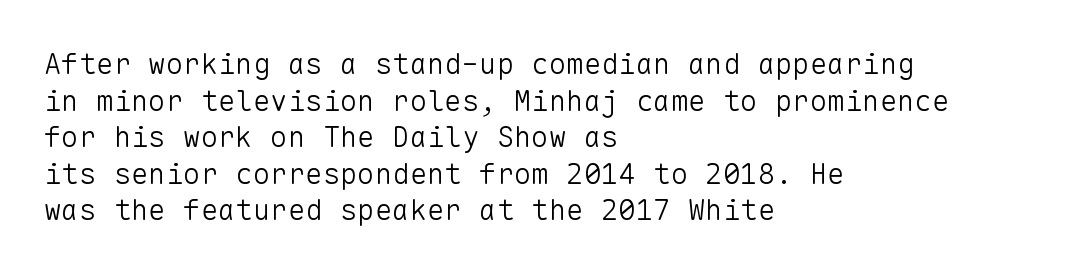
Does the copy run flush right? No — it runs flush left. The passage shown has conventional tracking throughout. The type sits square on the baseline with zero lean. A typesetter would call this monospace, since all characters share one set width. No feet cap the strokes, marking this as sans-serif type.
